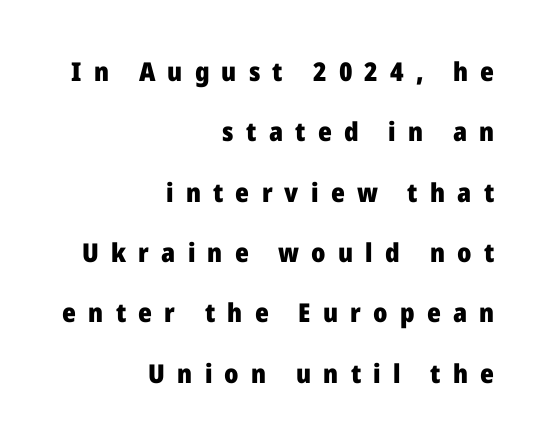
Q: Is the text bold? A: Yes.
Q: Is the text italic (slanted)? A: No, it is upright.
Q: Is the text underlined? A: No.
Q: How is the paragraph aligned? A: Right-aligned.
Q: Is the spacing between letters normal or unusually wide? A: Unusually wide.
Q: Is the spacing between lines tight, normal or loose? A: Loose.
